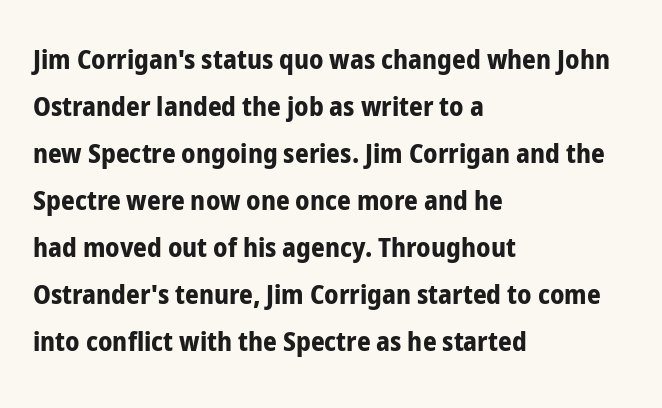
Q: Is the text bold? A: Yes.
Q: Is the text italic (slanted)? A: No, it is upright.
Q: Is the text underlined? A: No.
Q: How is the paragraph aligned? A: Left-aligned.
Q: Is the spacing between letters normal or unusually wide? A: Normal.
